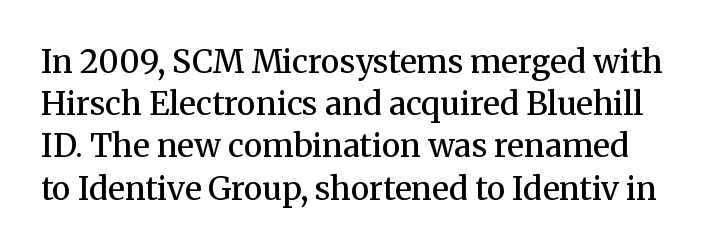
{"serif": "yes", "italic": "no", "bold": "semi", "weight": "semibold", "width": "normal", "stroke_contrast": "medium", "x_height": "medium", "monospaced": "no", "underline": "no", "line_spacing": "normal", "line_spacing_ratio": 1.32, "letter_spacing": "normal", "letter_spacing_em": 0.0, "glyph_px": 32}
